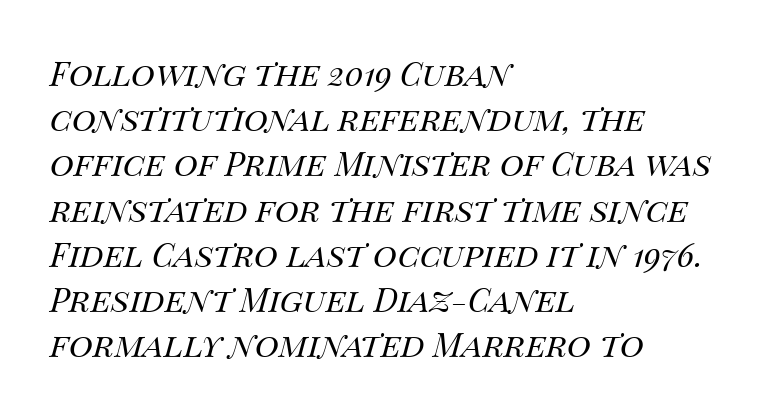
{"italic": "yes", "lean": "right", "slant_degrees": 14, "bold": "no", "weight": "regular", "width": "normal", "stroke_contrast": "medium", "x_height": "large", "monospaced": "no", "underline": "no", "align": "left", "line_spacing": "normal", "line_spacing_ratio": 1.37, "letter_spacing": "normal", "letter_spacing_em": 0.0, "glyph_px": 33}
